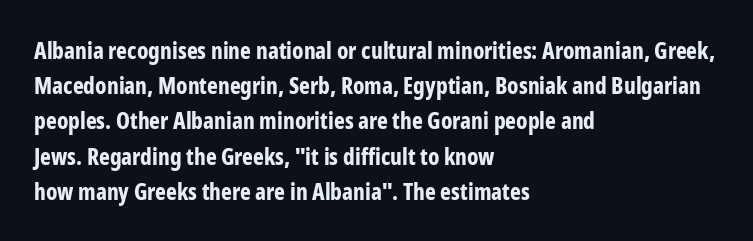
Each new line begins a customary step beneath the previous one. This rendering leaves character spacing at its baseline value. The lettering stays uniformly vertical, giving the passage a roman look. This rendering features lettering with no underline. A student would call this left alignment; a typographer would say flush left, rag right. Is the type bold? Yes — the strokes are clearly thick and heavy.
